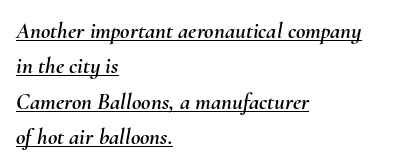
{"italic": "yes", "lean": "right", "slant_degrees": 10, "underline": "yes", "align": "left", "line_spacing": "normal", "line_spacing_ratio": 1.54, "letter_spacing": "normal", "letter_spacing_em": 0.0, "glyph_px": 23}
